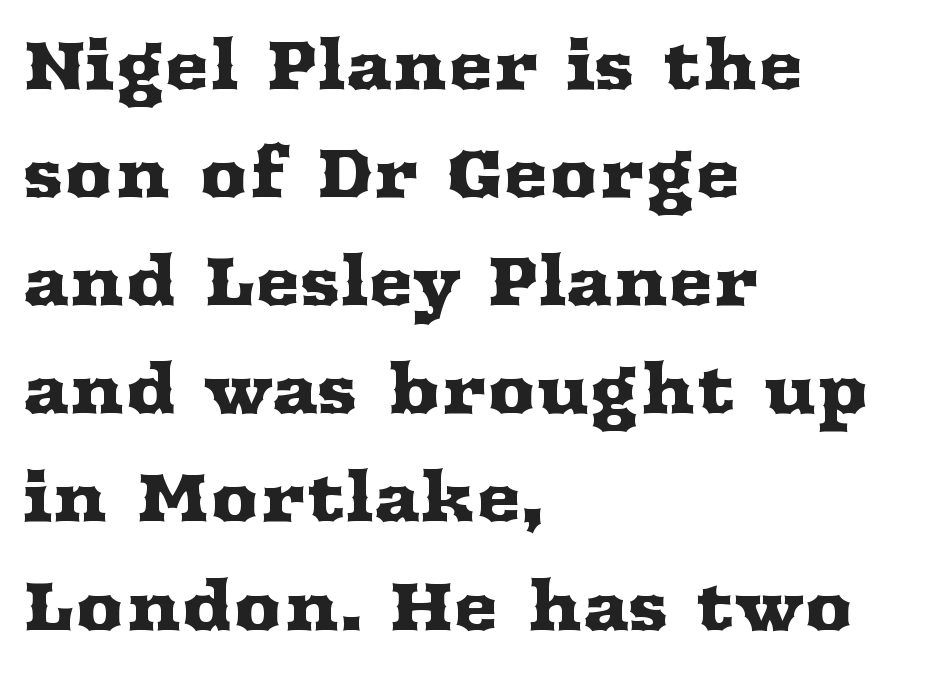
Visually the block forms a straight wall on the left and a jagged coastline on the right. Line spacing here is normal. Letter spacing: default. Yep, those are serifs on the letters. Italic? Not at all — the glyphs are vertical.
